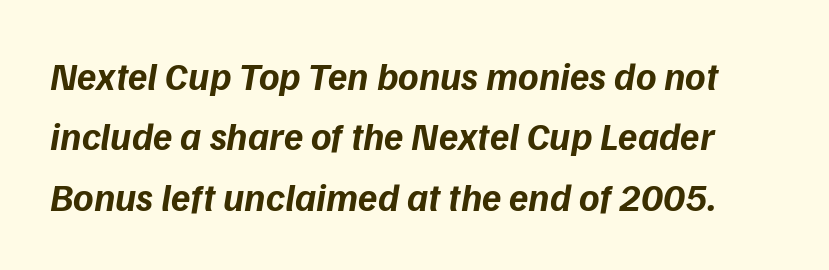
Q: Is the text bold? A: Yes.
Q: Is the typeface a serif or a sans-serif typeface? A: Sans-serif.
Q: Is the text underlined? A: No.
Q: Is the spacing between letters normal or unusually wide? A: Normal.
Q: Is the spacing between lines tight, normal or loose? A: Normal.
Q: Width (condensed, normal, or wide)? A: Normal.
Q: Stroke contrast? A: Low.
Q: x-height? A: Medium.
Q: Monospaced? A: No.
